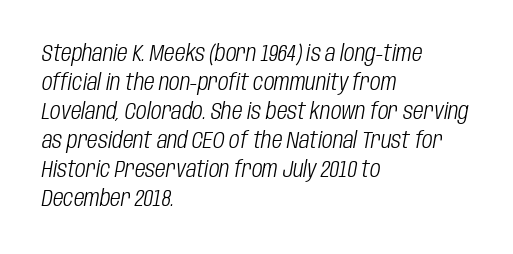
The gaps between neighbouring characters are ordinary and unremarkable. Just letters on the line, the space beneath them empty. The passage is arranged the way most books set body copy — flush left. Italic: yes, the glyphs are oblique. The weight would be labelled regular, book, light, or lighter still.
